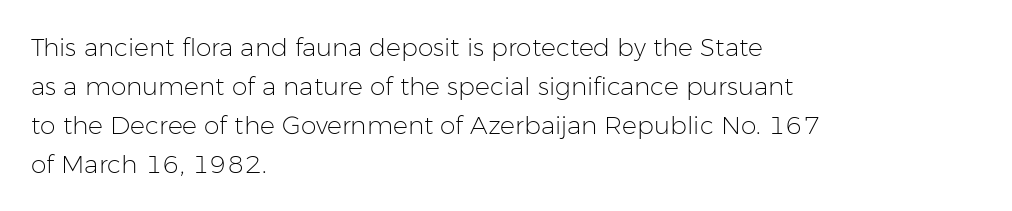
The image shows 25 px text type, upright; set left-aligned, normal line spacing (1.56x), normal letter spacing, not underlined.
